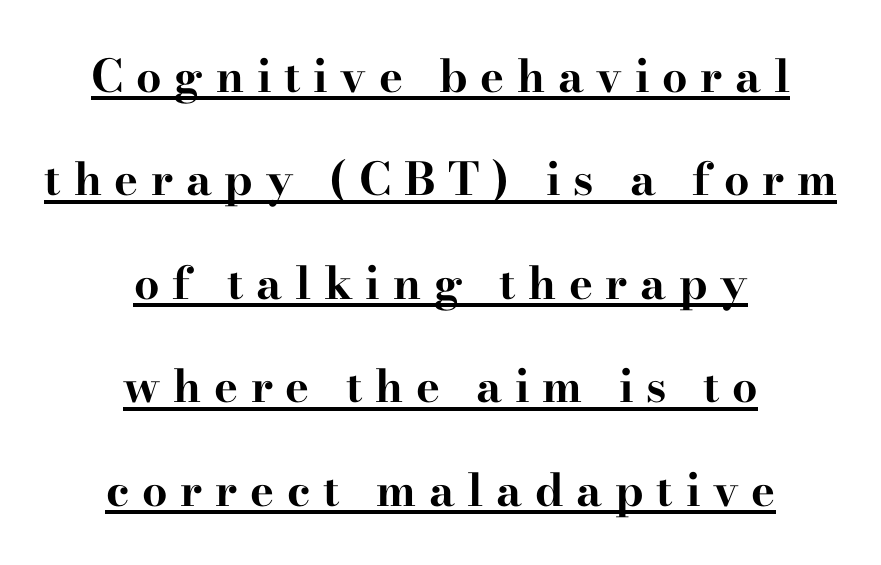
{"serif": "yes", "italic": "no", "bold": "yes", "weight": "bold", "width": "wide", "stroke_contrast": "high", "x_height": "small", "monospaced": "no", "underline": "yes", "align": "center", "line_spacing": "loose", "line_spacing_ratio": 2.3, "letter_spacing": "wide", "letter_spacing_em": 0.28, "glyph_px": 45}
